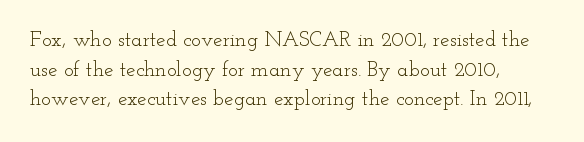
Q: Is the text bold? A: No.
Q: Is the text italic (slanted)? A: No, it is upright.
Q: Is the text underlined? A: No.
Q: How is the paragraph aligned? A: Left-aligned.
Q: Is the spacing between letters normal or unusually wide? A: Normal.
Q: Is the spacing between lines tight, normal or loose? A: Normal.
